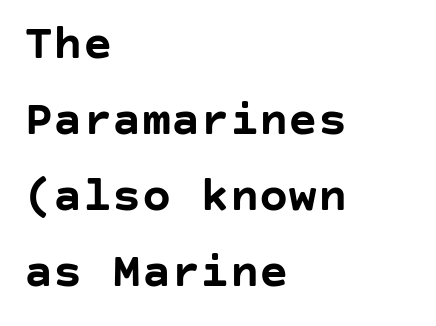
Q: Is the text bold? A: Yes.
Q: Is the text italic (slanted)? A: No, it is upright.
Q: Is the typeface a serif or a sans-serif typeface? A: Sans-serif.
Q: Is the text underlined? A: No.
Q: How is the paragraph aligned? A: Left-aligned.
Q: Is the spacing between letters normal or unusually wide? A: Normal.
Q: Is the spacing between lines tight, normal or loose? A: Normal.
Q: Width (condensed, normal, or wide)? A: Normal.
Q: Stroke contrast? A: Low.
Q: x-height? A: Large.
